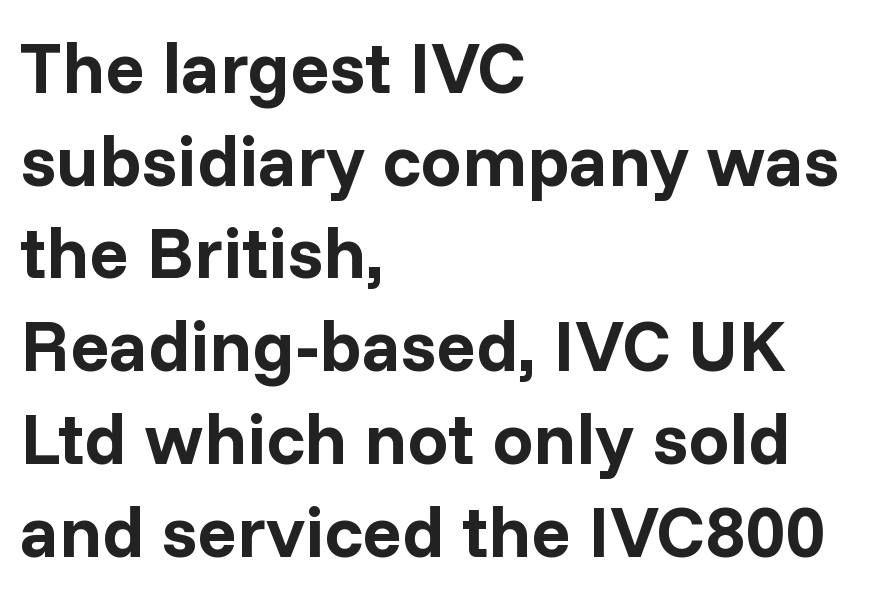
Q: Is the text bold? A: Yes.
Q: Is the text italic (slanted)? A: No, it is upright.
Q: Is the typeface a serif or a sans-serif typeface? A: Sans-serif.
Q: Is the text underlined? A: No.
Q: How is the paragraph aligned? A: Left-aligned.
Q: Is the spacing between letters normal or unusually wide? A: Normal.
Q: Is the spacing between lines tight, normal or loose? A: Normal.
Q: Width (condensed, normal, or wide)? A: Normal.
Q: Stroke contrast? A: Low.
Q: x-height? A: Medium.
Q: Monospaced? A: No.
